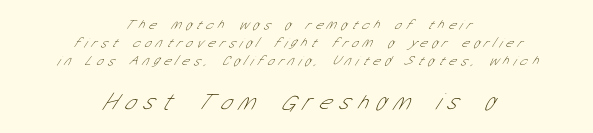
The image shows 24 px text type; set centered, normal line spacing (1.29x), unusually wide letter spacing (+0.32 em), not underlined; the second (bottom) block is 1.71x larger.
